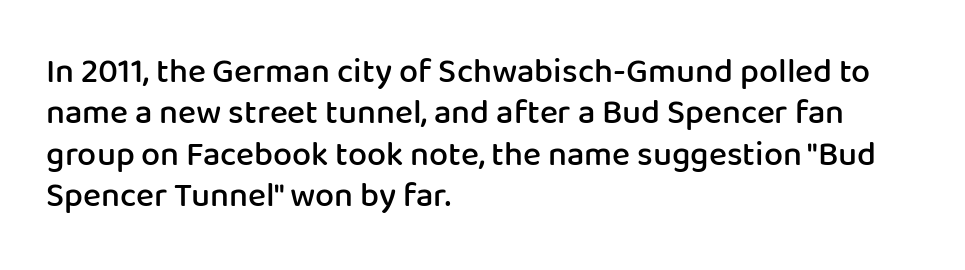
The lines in this sample share a left origin and differ only in where they stop. Short note: letters normally spaced. Has an underline been added? It has not. Its strokes are somewhat broadened, the hallmark of semibold type. Note the varied advance widths — an 'i' is clearly narrower than an 'm'. In terms of posture, this sample is upright.
